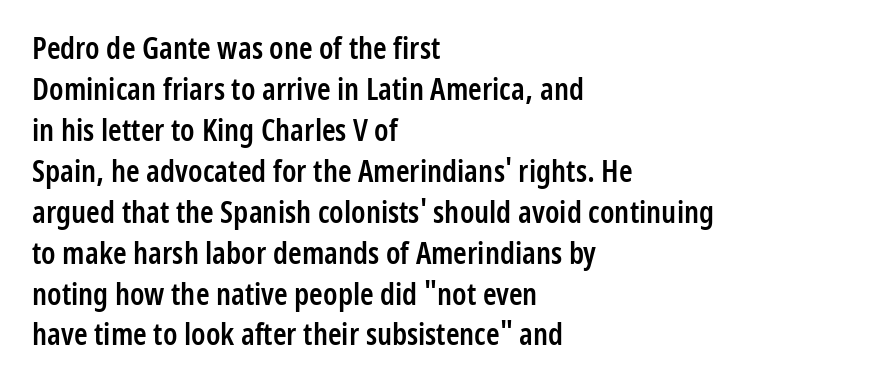
The image shows 31 px semibold, condensed sans-serif type, upright; set left-aligned, normal line spacing (1.32x), normal letter spacing, not underlined; low stroke contrast and a medium x-height.
